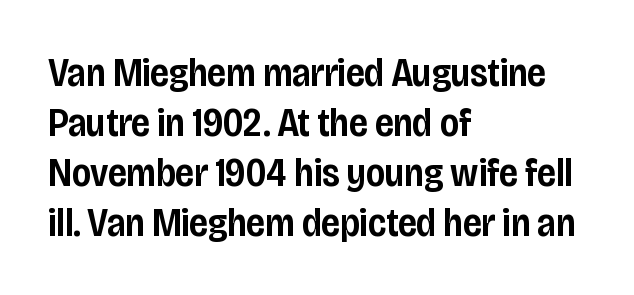
Q: Is the text bold? A: Semi-bold.
Q: Is the text italic (slanted)? A: No, it is upright.
Q: Is the typeface a serif or a sans-serif typeface? A: Sans-serif.
Q: Is the text underlined? A: No.
Q: How is the paragraph aligned? A: Left-aligned.
Q: Is the spacing between letters normal or unusually wide? A: Normal.
Q: Is the spacing between lines tight, normal or loose? A: Normal.
Q: Width (condensed, normal, or wide)? A: Condensed.
Q: Stroke contrast? A: Low.
Q: x-height? A: Large.
Q: Monospaced? A: No.
